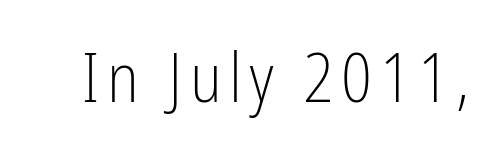
Q: Is the text bold? A: No.
Q: Is the text italic (slanted)? A: No, it is upright.
Q: Is the typeface a serif or a sans-serif typeface? A: Sans-serif.
Q: Is the text underlined? A: No.
Q: Width (condensed, normal, or wide)? A: Condensed.
Q: Stroke contrast? A: Low.
Q: x-height? A: Medium.
Q: Monospaced? A: No.
